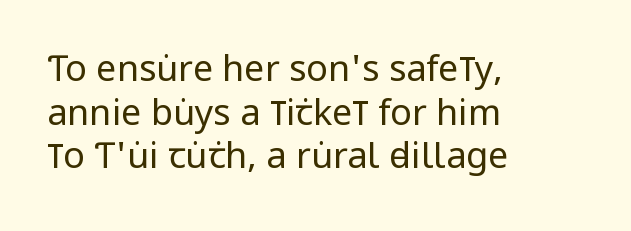
{"serif": "no", "italic": "no", "bold": "no", "weight": "regular", "width": "condensed", "stroke_contrast": "low", "x_height": "large", "monospaced": "no", "underline": "no", "align": "left", "line_spacing_ratio": 1.21, "letter_spacing": "normal", "letter_spacing_em": 0.0, "glyph_px": 36}
